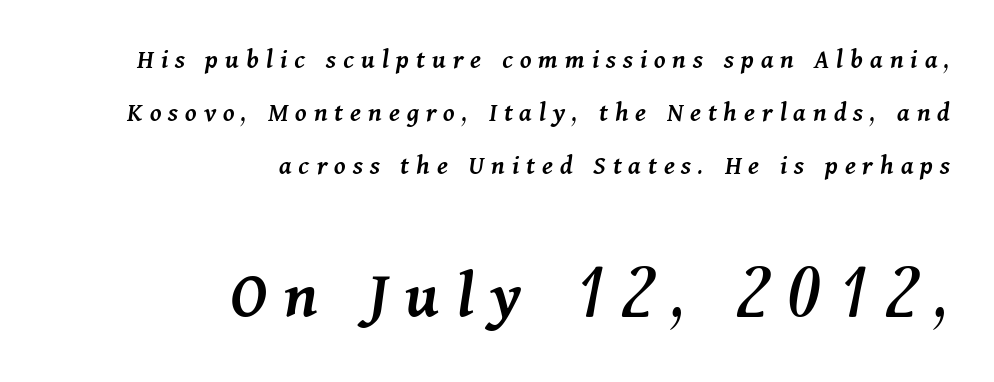
Q: Is the text bold? A: Semi-bold.
Q: Is the text italic (slanted)? A: Yes, it leans right by about 11 degrees.
Q: Is the text underlined? A: No.
Q: How is the paragraph aligned? A: Right-aligned.
Q: Is the spacing between letters normal or unusually wide? A: Unusually wide.
Q: Is the spacing between lines tight, normal or loose? A: Loose.
Q: Which block of text is set in a larger size, the first (top) or the second (bottom)? A: The second (bottom) one.
Q: Width (condensed, normal, or wide)? A: Normal.
Q: Stroke contrast? A: Medium.
Q: x-height? A: Medium.
Q: Monospaced? A: No.
